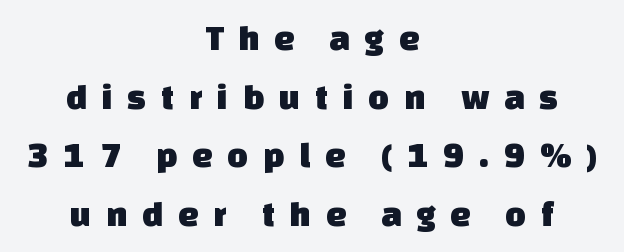
Q: Is the typeface a serif or a sans-serif typeface? A: Sans-serif.
Q: Is the text underlined? A: No.
Q: How is the paragraph aligned? A: Centered.
Q: Is the spacing between letters normal or unusually wide? A: Unusually wide.
Q: Is the spacing between lines tight, normal or loose? A: Normal.
Q: Width (condensed, normal, or wide)? A: Normal.
Q: Stroke contrast? A: Low.
Q: x-height? A: Large.
Q: Monospaced? A: No.
